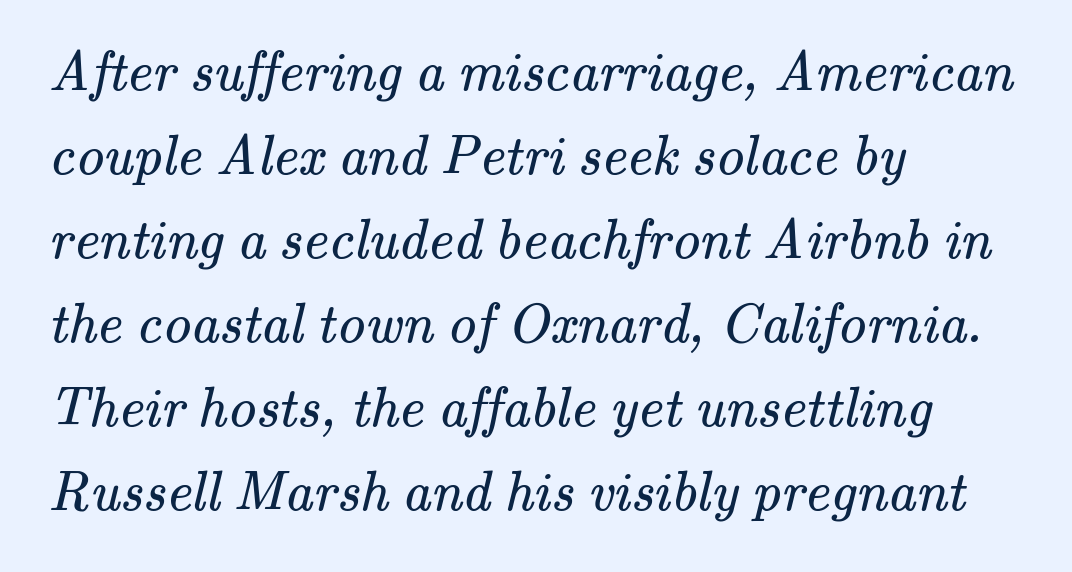
The rendering uses natural spacing where letterforms have individual widths. Weight class: somewhere from thin through regular. Layout note: lines flush left. Serifs: yes, visible at the terminals of the letterforms.
